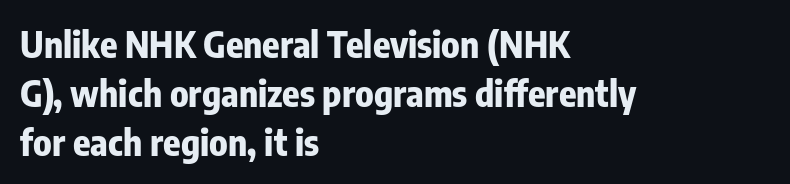
Q: Is the text bold? A: Yes.
Q: Is the text italic (slanted)? A: No, it is upright.
Q: Is the typeface a serif or a sans-serif typeface? A: Sans-serif.
Q: Is the text underlined? A: No.
Q: How is the paragraph aligned? A: Left-aligned.
Q: Is the spacing between letters normal or unusually wide? A: Normal.
Q: Is the spacing between lines tight, normal or loose? A: Normal.
Q: Width (condensed, normal, or wide)? A: Condensed.
Q: Stroke contrast? A: Low.
Q: x-height? A: Medium.
Q: Monospaced? A: No.
